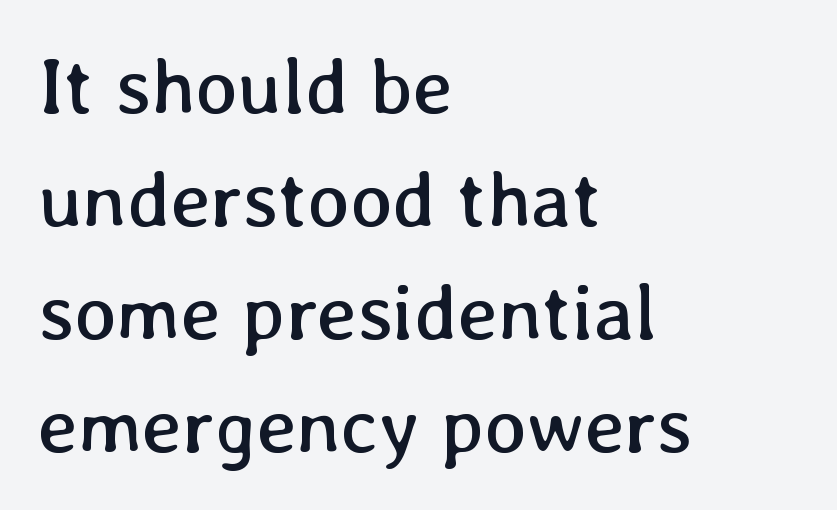
{"italic": "no", "bold": "no", "weight": "regular", "width": "normal", "stroke_contrast": "low", "x_height": "medium", "monospaced": "no", "underline": "no", "align": "left", "line_spacing": "normal", "line_spacing_ratio": 1.43, "letter_spacing": "normal", "letter_spacing_em": 0.0, "glyph_px": 79}
